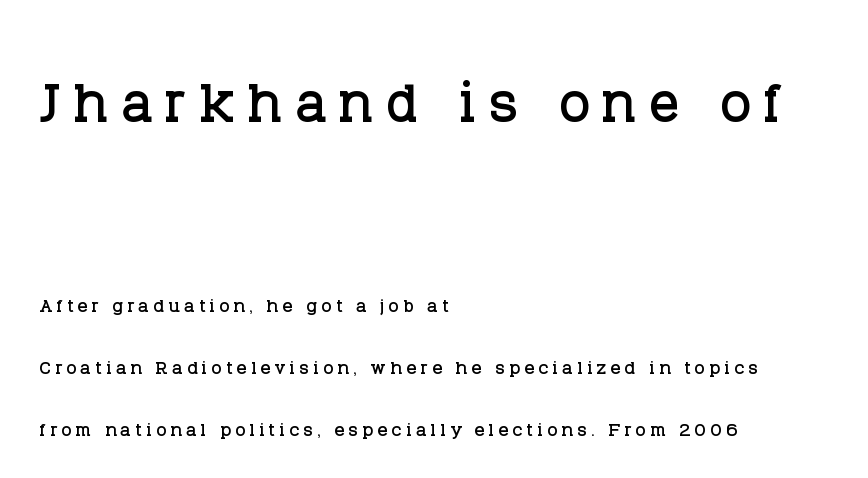
Does the leading feel generous? Absolutely, it's lavish. Is there any slant? The stems are plumb. Does the type have serifs? Yes, each stem ends in a small foot. The ragged edge is on the right, which tells us the setting is flush left.
